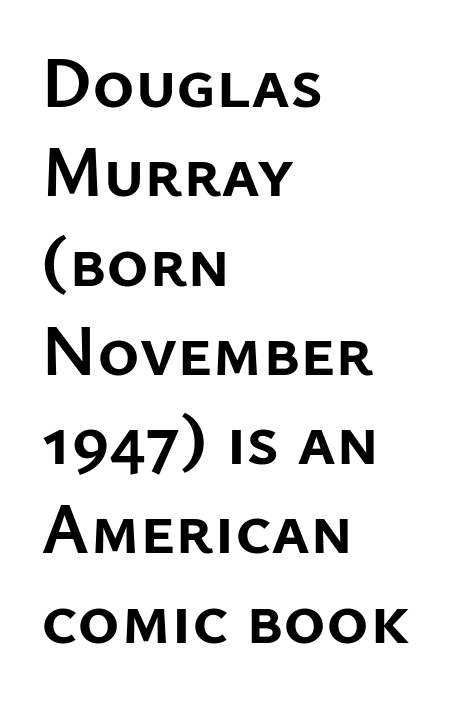
The image shows 72 px semibold sans-serif type, upright; set left-aligned, line spacing 1.24x, normal letter spacing, not underlined; low stroke contrast and a medium x-height.
